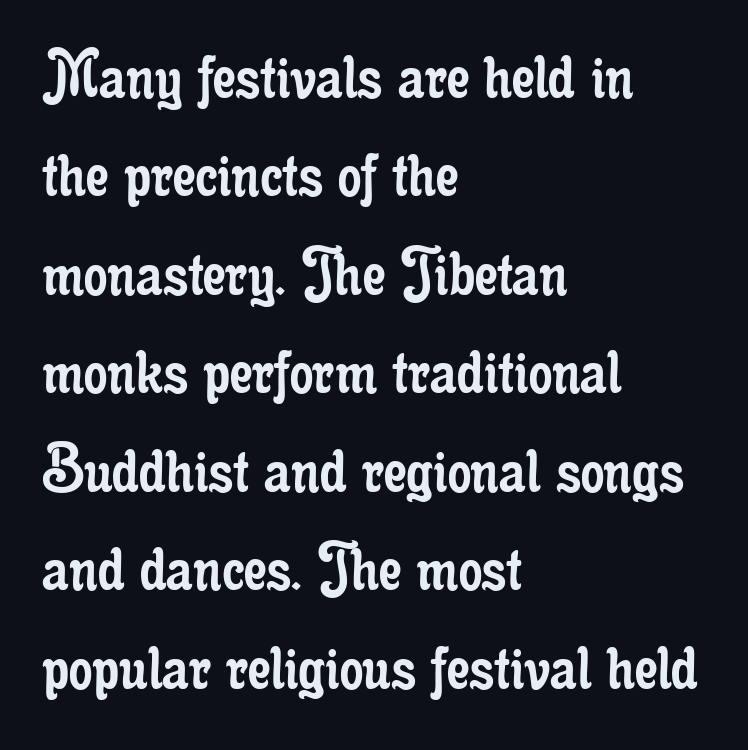
Q: Is the text bold? A: No.
Q: Is the text italic (slanted)? A: No, it is upright.
Q: Is the typeface a serif or a sans-serif typeface? A: Serif.
Q: Is the text underlined? A: No.
Q: How is the paragraph aligned? A: Left-aligned.
Q: Is the spacing between letters normal or unusually wide? A: Normal.
Q: Is the spacing between lines tight, normal or loose? A: Normal.
Q: Width (condensed, normal, or wide)? A: Condensed.
Q: Stroke contrast? A: Low.
Q: x-height? A: Small.
Q: Monospaced? A: No.
